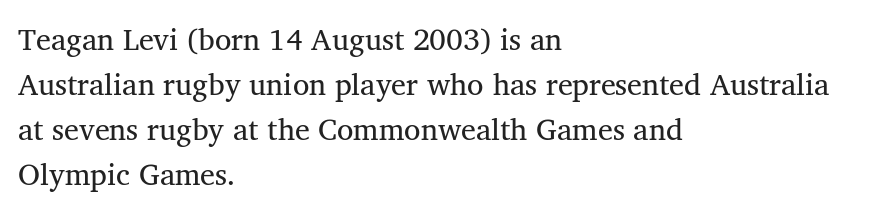
Q: Is the text bold? A: No.
Q: Is the text italic (slanted)? A: No, it is upright.
Q: Is the typeface a serif or a sans-serif typeface? A: Serif.
Q: Is the text underlined? A: No.
Q: How is the paragraph aligned? A: Left-aligned.
Q: Is the spacing between letters normal or unusually wide? A: Normal.
Q: Is the spacing between lines tight, normal or loose? A: Normal.
Q: Width (condensed, normal, or wide)? A: Normal.
Q: Stroke contrast? A: Medium.
Q: x-height? A: Medium.
Q: Monospaced? A: No.
